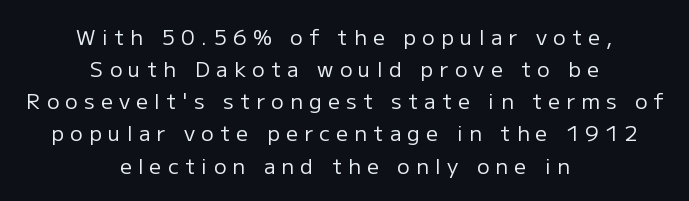
{"italic": "no", "bold": "no", "underline": "no", "align": "center", "line_spacing": "normal", "line_spacing_ratio": 1.53, "letter_spacing": "wide", "letter_spacing_em": 0.3, "glyph_px": 21}
